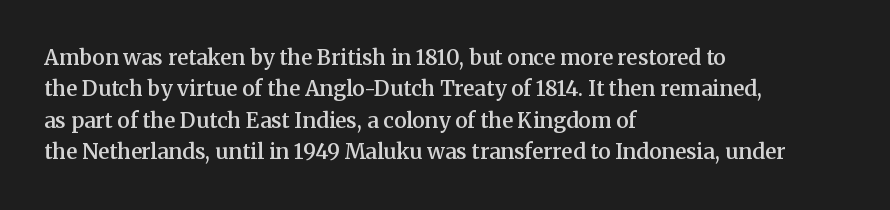
The glyphs have the mass of a demibold cut, below bold. The compositor pushed each line to the left boundary. The passage shown is not underscored anywhere. Caption: standard tracking, unaltered. Reading down the column, the eye jumps a familiar distance to each next line. The axis of the letterforms is exactly vertical.
